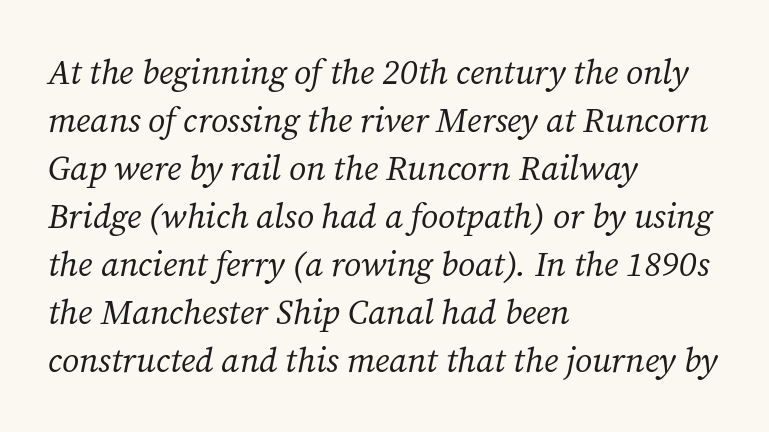
Only glyphs here, with clear space below each row. Leading matches the norm, producing a regular column. This rendering uses left alignment, leaving the right contour irregular. Each stroke keeps to a modest, everyday thickness or less.
